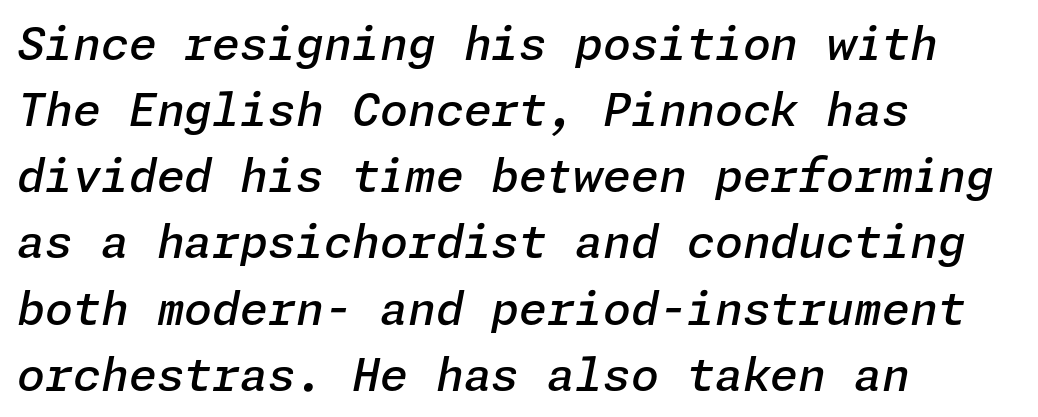
The image shows 45 px semibold type, italic (leaning right); set left-aligned, normal line spacing (1.47x), normal letter spacing, not underlined; low stroke contrast and a medium x-height.
